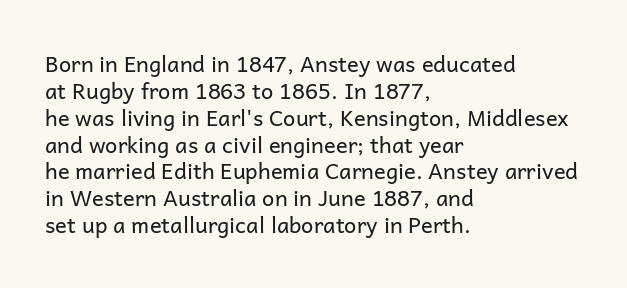
The image shows 22 px text type, upright; set left-aligned, line spacing 1.22x, normal letter spacing, not underlined.
